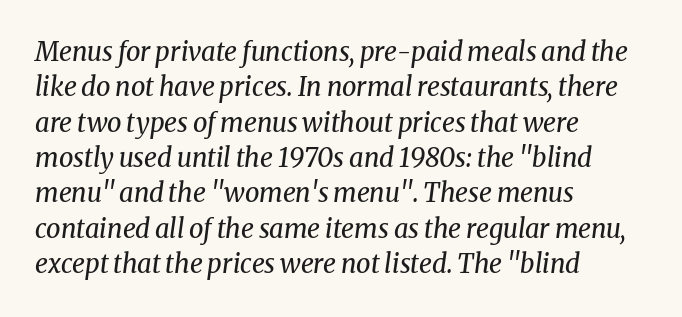
The image shows 26 px text type, italic (leaning right); set left-aligned, normal line spacing (1.36x), normal letter spacing, not underlined.
